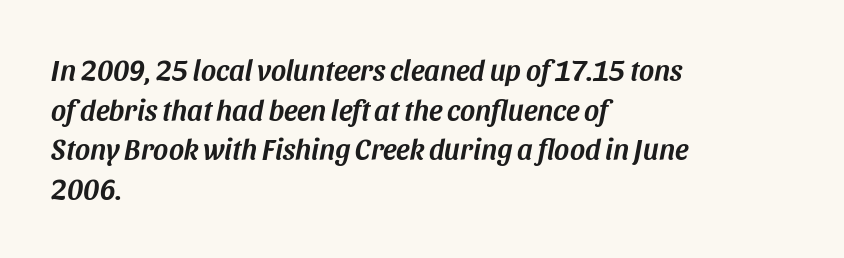
{"italic": "yes", "lean": "right", "slant_degrees": 11, "width": "normal", "stroke_contrast": "medium", "x_height": "large", "monospaced": "no", "underline": "no", "align": "left", "line_spacing": "normal", "line_spacing_ratio": 1.37, "letter_spacing": "normal", "letter_spacing_em": 0.0, "glyph_px": 29}
